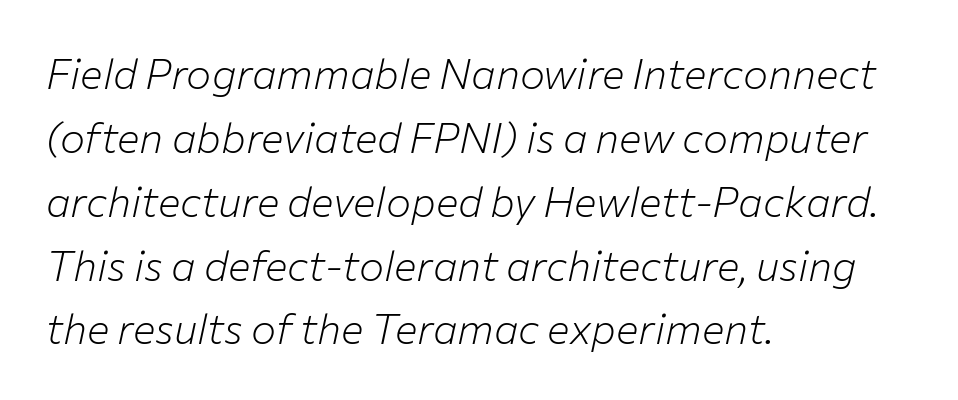
The image shows 42 px light type, italic (leaning right); set left-aligned, normal line spacing (1.52x), normal letter spacing, not underlined; low stroke contrast and a medium x-height.
